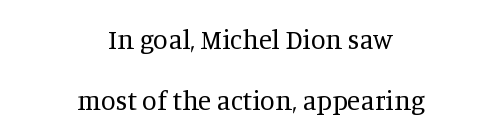
{"italic": "no", "bold": "no", "underline": "no", "align": "center", "line_spacing": "loose", "line_spacing_ratio": 2.26, "letter_spacing": "normal", "letter_spacing_em": 0.0, "glyph_px": 27}
